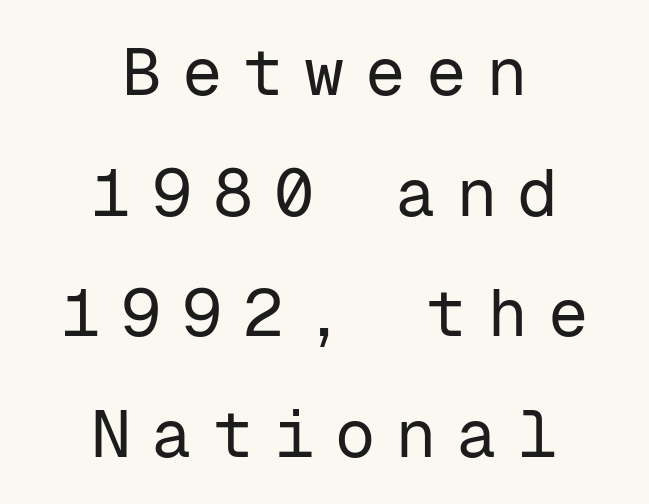
The image shows 67 px regular-weight sans-serif type, upright, monospaced; set centered, line spacing 1.8x, unusually wide letter spacing (+0.31 em), not underlined; low stroke contrast and a medium x-height.
